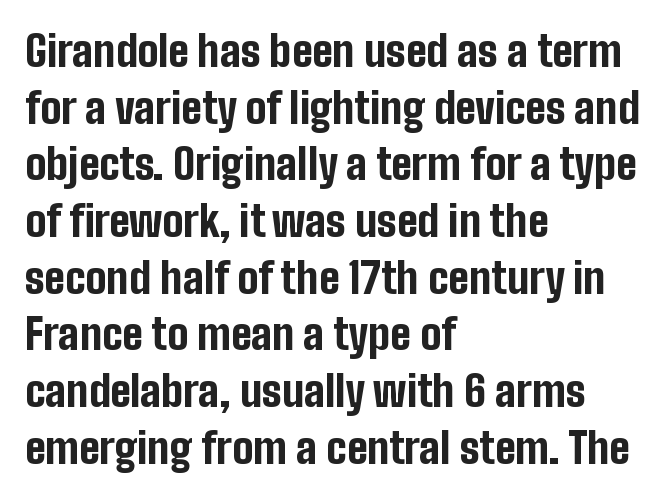
Q: Is the text bold? A: Yes.
Q: Is the text italic (slanted)? A: No, it is upright.
Q: Is the typeface a serif or a sans-serif typeface? A: Sans-serif.
Q: Is the text underlined? A: No.
Q: How is the paragraph aligned? A: Left-aligned.
Q: Is the spacing between letters normal or unusually wide? A: Normal.
Q: Is the spacing between lines tight, normal or loose? A: Normal.
Q: Width (condensed, normal, or wide)? A: Condensed.
Q: Stroke contrast? A: Low.
Q: x-height? A: Medium.
Q: Monospaced? A: No.
